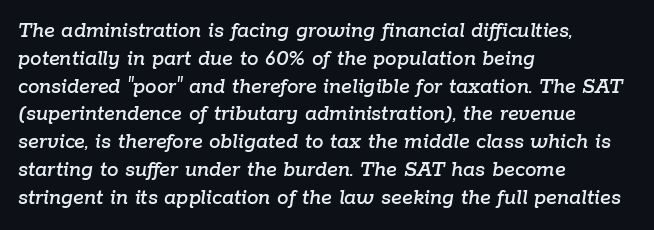
{"italic": "yes", "lean": "right", "slant_degrees": 9, "underline": "no", "align": "left", "line_spacing_ratio": 1.21, "letter_spacing": "normal", "letter_spacing_em": 0.0, "glyph_px": 23}
